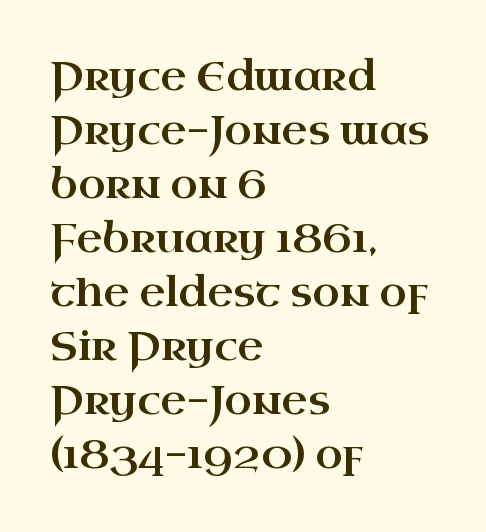
Upright lettering throughout. The space beneath each line is pristine and unruled. Reading down the column, the eye jumps a familiar distance to each next line. Observe the serifs anchoring each vertical stroke in this sample. The letters advance in unequal steps, a hallmark of proportional type. Typeset ragged right — the left edge is the straight one.
